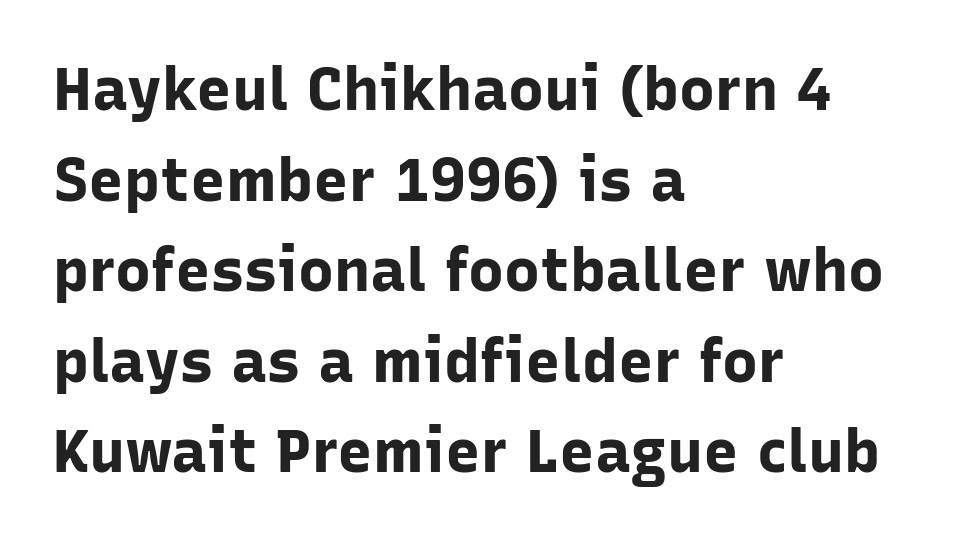
Q: Is the text bold? A: Yes.
Q: Is the text italic (slanted)? A: No, it is upright.
Q: Is the typeface a serif or a sans-serif typeface? A: Sans-serif.
Q: Is the text underlined? A: No.
Q: How is the paragraph aligned? A: Left-aligned.
Q: Is the spacing between letters normal or unusually wide? A: Normal.
Q: Is the spacing between lines tight, normal or loose? A: Normal.
Q: Width (condensed, normal, or wide)? A: Normal.
Q: Stroke contrast? A: Low.
Q: x-height? A: Medium.
Q: Monospaced? A: No.
